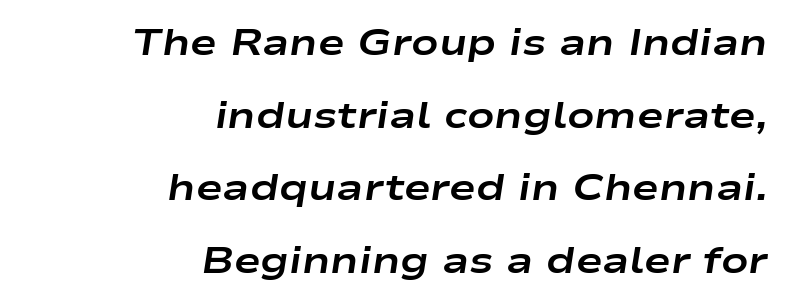
Strokes here are thick enough to call this a true bold. The words here are not underlined. The letters advance in unequal steps, a hallmark of proportional type. Compared with typical paragraphs, the rows here are farther apart. Slant detected: the letters are inclined. You could call the tracking neutral — neither tight nor loose.
